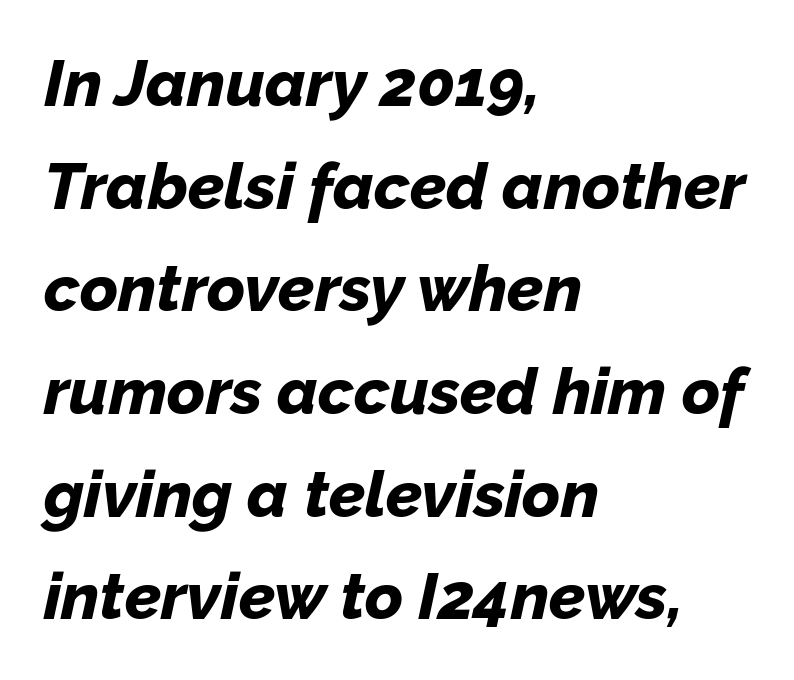
The image shows 65 px bold type, italic (leaning right); set left-aligned, normal line spacing (1.58x), normal letter spacing, not underlined; low stroke contrast and a medium x-height.
